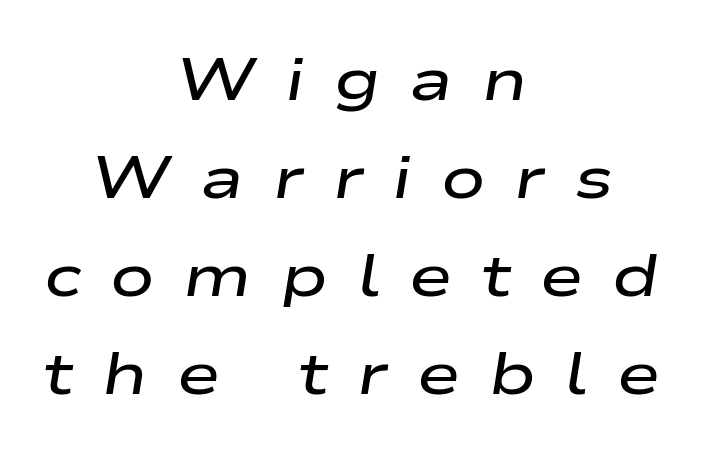
The passage shown is not underscored anywhere. An italicized treatment has been applied to the whole sample. Its strokes are somewhat broadened, the hallmark of semibold type. Vertically, the passage feels balanced, rows spaced as you'd expect. This sample is center-justified, so both line endings float freely. Between one letter and the next there's a generous, obvious gap.
